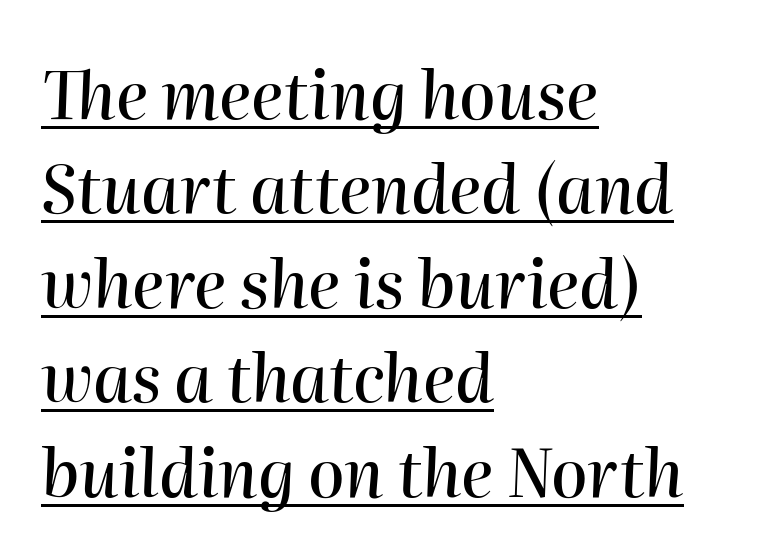
{"italic": "yes", "lean": "right", "slant_degrees": 2, "width": "normal", "stroke_contrast": "high", "x_height": "medium", "monospaced": "no", "underline": "yes", "align": "left", "line_spacing": "normal", "line_spacing_ratio": 1.43, "letter_spacing": "normal", "letter_spacing_em": 0.0, "glyph_px": 66}
